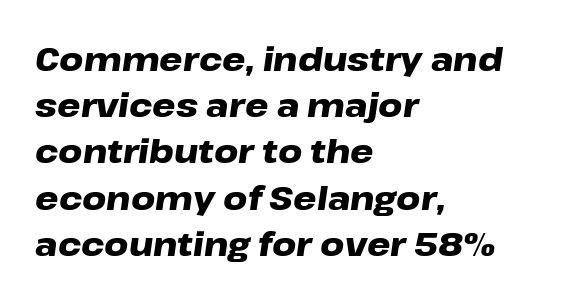
{"italic": "yes", "lean": "right", "slant_degrees": 8, "bold": "yes", "weight": "heavy", "width": "wide", "stroke_contrast": "low", "x_height": "medium", "monospaced": "no", "underline": "no", "align": "left", "line_spacing": "normal", "line_spacing_ratio": 1.4, "letter_spacing": "normal", "letter_spacing_em": 0.0, "glyph_px": 33}
